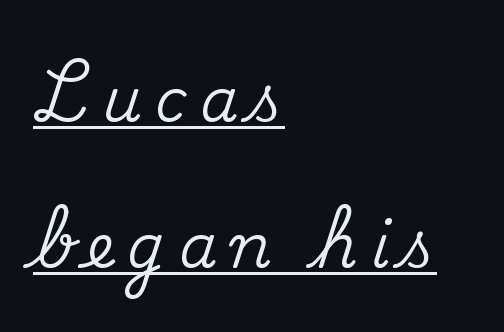
Q: Is the text italic (slanted)? A: Yes.
Q: Is the typeface a serif or a sans-serif typeface? A: Serif.
Q: Is the text underlined? A: Yes.
Q: How is the paragraph aligned? A: Left-aligned.
Q: Is the spacing between letters normal or unusually wide? A: Unusually wide.
Q: Is the spacing between lines tight, normal or loose? A: Loose.
Q: Width (condensed, normal, or wide)? A: Normal.
Q: Stroke contrast? A: Medium.
Q: x-height? A: Small.
Q: Monospaced? A: No.
